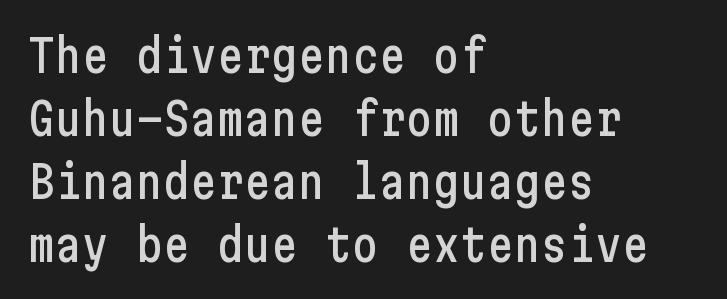
The image shows 45 px condensed sans-serif type, upright; set left-aligned, normal line spacing (1.4x), normal letter spacing, not underlined; low stroke contrast and a medium x-height.
